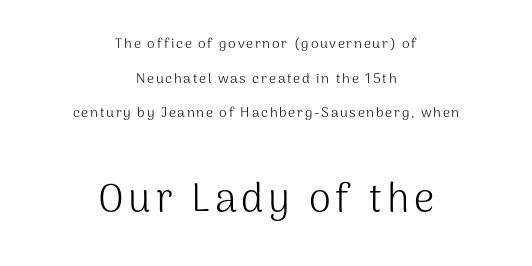
In terms of leading, this rendering errs on the spacious side. Underline: absent. This sample has the flowing, uneven cadence of proportional lettering. The lines are quadded center. Stroke mass is kept to a normal reading level or below. Typesetter's note — lower block bumped up in size, upper block left smaller.
